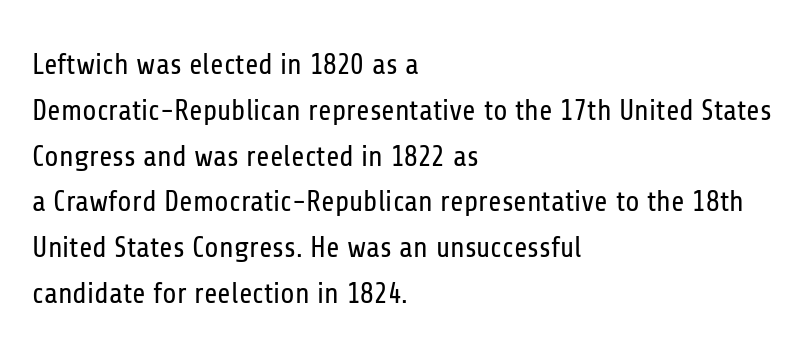
{"serif": "no", "italic": "no", "bold": "no", "weight": "regular", "width": "condensed", "stroke_contrast": "low", "x_height": "medium", "monospaced": "no", "underline": "no", "align": "left", "line_spacing": "normal", "line_spacing_ratio": 1.58, "letter_spacing": "normal", "letter_spacing_em": 0.0, "glyph_px": 29}
